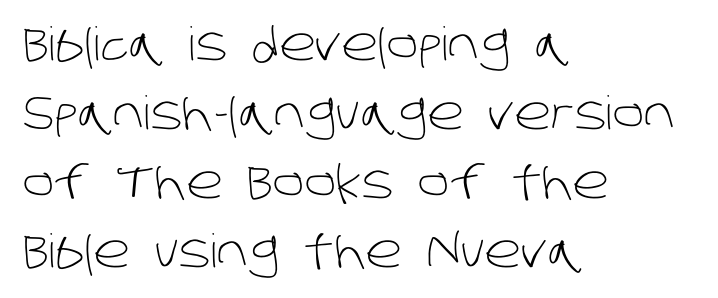
The image shows 46 px light sans-serif type; set left-aligned, normal line spacing (1.5x), normal letter spacing, not underlined; low stroke contrast and a large x-height.
